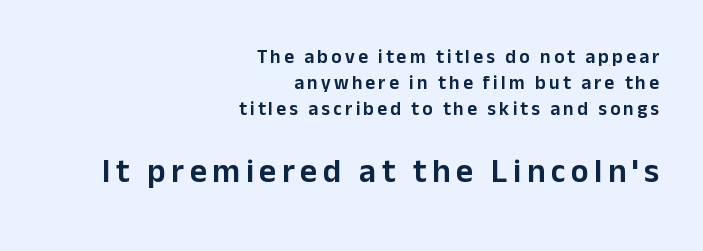
Q: Is the text italic (slanted)? A: No, it is upright.
Q: Is the typeface a serif or a sans-serif typeface? A: Sans-serif.
Q: Is the text underlined? A: No.
Q: How is the paragraph aligned? A: Right-aligned.
Q: Is the spacing between lines tight, normal or loose? A: Normal.
Q: Which block of text is set in a larger size, the first (top) or the second (bottom)? A: The second (bottom) one.
Q: Width (condensed, normal, or wide)? A: Normal.
Q: Stroke contrast? A: Low.
Q: x-height? A: Medium.
Q: Monospaced? A: No.
